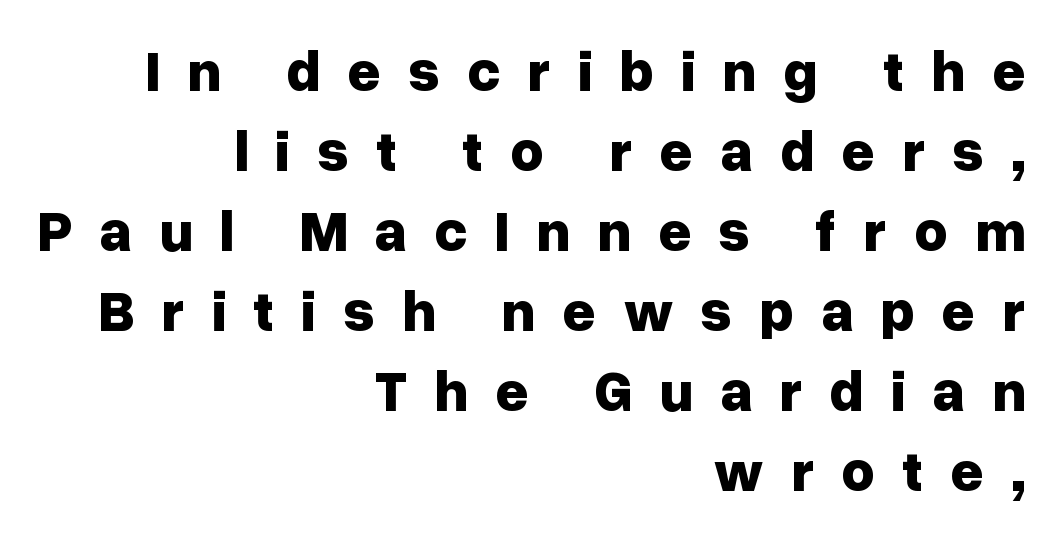
{"serif": "no", "italic": "no", "bold": "yes", "weight": "bold", "width": "normal", "stroke_contrast": "low", "x_height": "medium", "monospaced": "no", "underline": "no", "align": "right", "line_spacing": "normal", "line_spacing_ratio": 1.38, "letter_spacing": "wide", "letter_spacing_em": 0.46, "glyph_px": 58}
